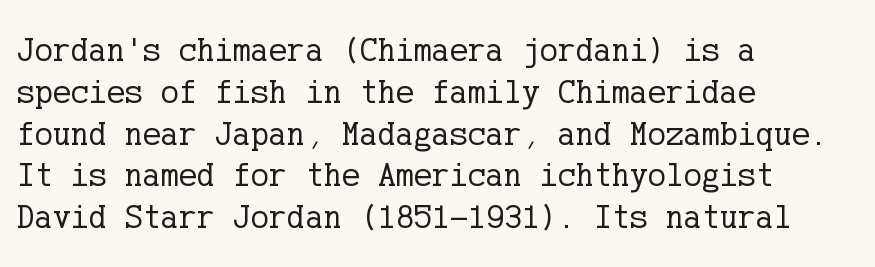
{"serif": "yes", "italic": "no", "bold": "no", "weight": "regular", "width": "normal", "stroke_contrast": "low", "x_height": "medium", "underline": "no", "align": "left", "line_spacing_ratio": 1.23, "letter_spacing": "normal", "letter_spacing_em": 0.0, "glyph_px": 34}
